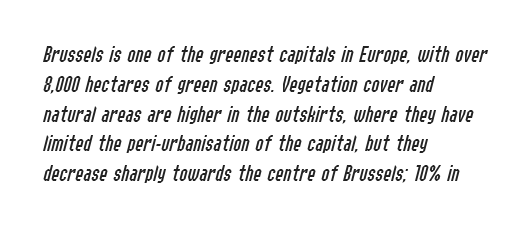
Q: Is the text bold? A: No.
Q: Is the text italic (slanted)? A: Yes, it leans right by about 14 degrees.
Q: Is the text underlined? A: No.
Q: How is the paragraph aligned? A: Left-aligned.
Q: Is the spacing between letters normal or unusually wide? A: Normal.
